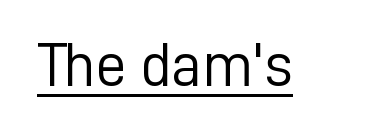
The image shows 62 px light sans-serif type, upright; set normal letter spacing, underlined; low stroke contrast and a medium x-height.
